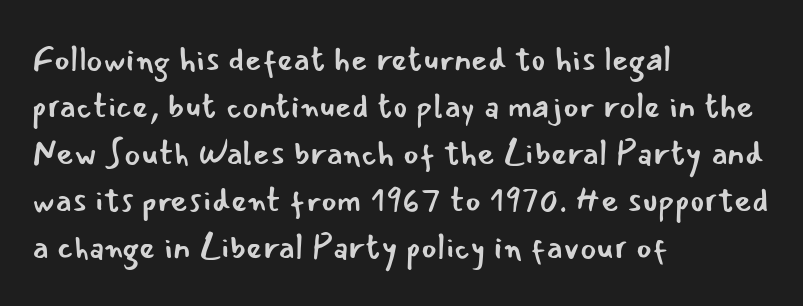
{"serif": "no", "italic": "no", "bold": "no", "weight": "regular", "width": "normal", "stroke_contrast": "low", "x_height": "small", "monospaced": "no", "underline": "no", "align": "left", "line_spacing": "normal", "line_spacing_ratio": 1.38, "letter_spacing": "normal", "letter_spacing_em": 0.0, "glyph_px": 34}
